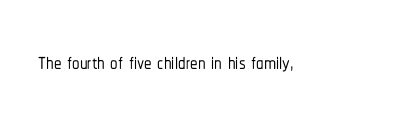
Q: Is the text italic (slanted)? A: No, it is upright.
Q: Is the typeface a serif or a sans-serif typeface? A: Sans-serif.
Q: Is the text underlined? A: No.
Q: Is the spacing between letters normal or unusually wide? A: Normal.
Q: Width (condensed, normal, or wide)? A: Condensed.
Q: Stroke contrast? A: Low.
Q: x-height? A: Medium.
Q: Monospaced? A: No.
